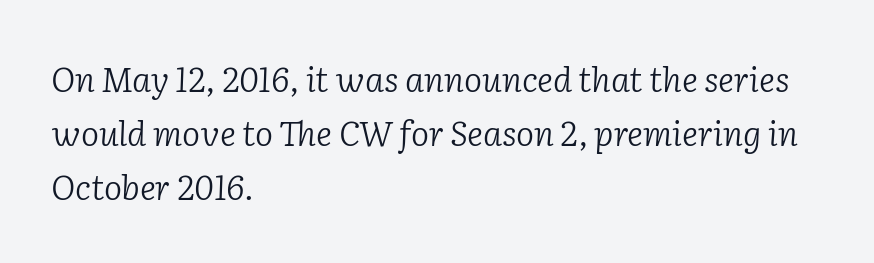
{"serif": "yes", "italic": "yes", "lean": "right", "slant_degrees": 2, "bold": "no", "weight": "light", "width": "normal", "stroke_contrast": "low", "x_height": "medium", "monospaced": "no", "underline": "no", "align": "left", "line_spacing": "normal", "line_spacing_ratio": 1.59, "letter_spacing": "normal", "letter_spacing_em": 0.0, "glyph_px": 34}
